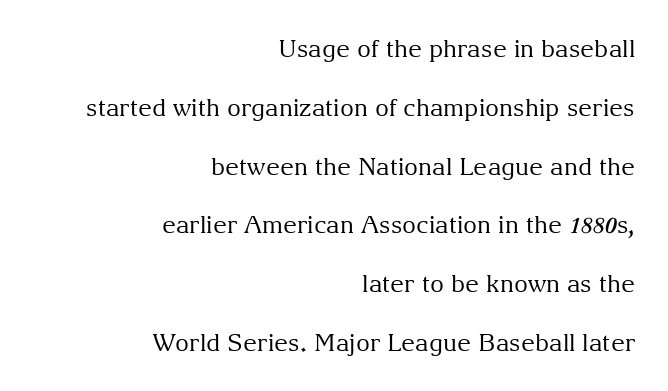
Honestly, there is no underline to notice here at all. The axis of the letterforms is exactly vertical. What stands out about the letter spacing? Nothing — it is the standard amount. The strokes carry an ordinary text weight at most. Honestly, the rows look like they've been pulled way apart.
